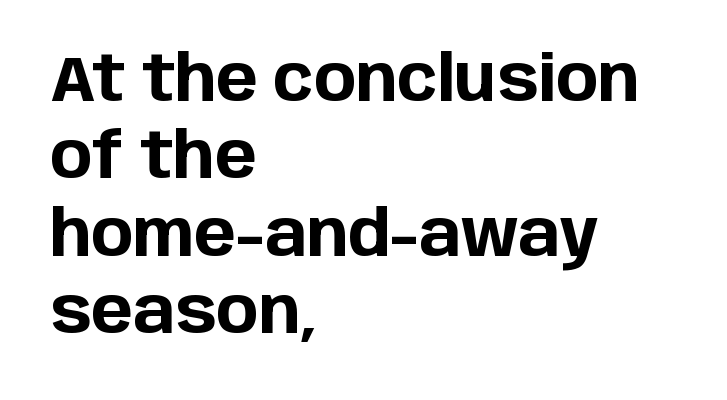
Q: Is the text bold? A: Yes.
Q: Is the text italic (slanted)? A: No, it is upright.
Q: Is the typeface a serif or a sans-serif typeface? A: Sans-serif.
Q: Is the text underlined? A: No.
Q: How is the paragraph aligned? A: Left-aligned.
Q: Is the spacing between letters normal or unusually wide? A: Normal.
Q: Width (condensed, normal, or wide)? A: Normal.
Q: Stroke contrast? A: Low.
Q: x-height? A: Large.
Q: Monospaced? A: No.
